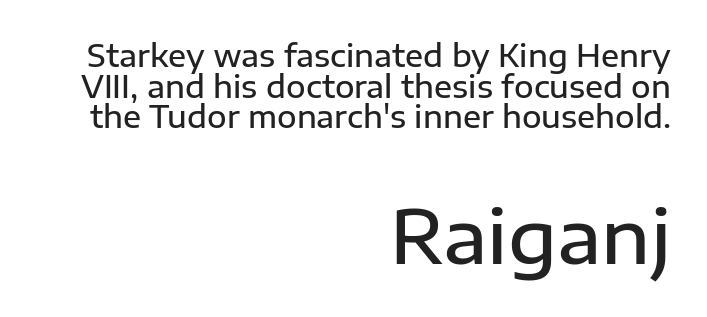
The image shows 74 px semibold sans-serif type, upright; set right-aligned, tight line spacing (1.02x), normal letter spacing, not underlined; the second (bottom) block is 2.47x larger; low stroke contrast and a medium x-height.
